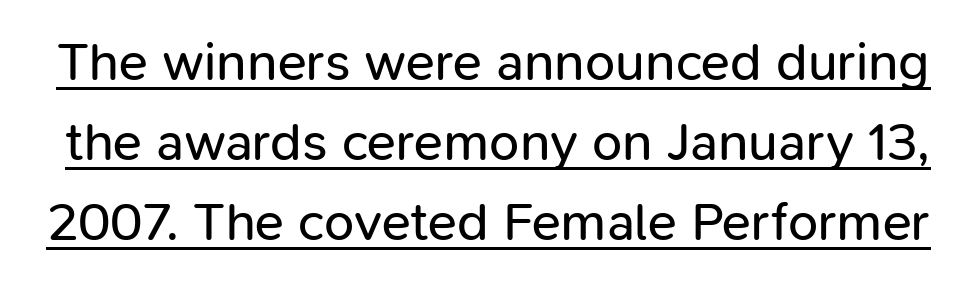
Q: Is the text bold? A: No.
Q: Is the text italic (slanted)? A: No, it is upright.
Q: Is the typeface a serif or a sans-serif typeface? A: Sans-serif.
Q: Is the text underlined? A: Yes.
Q: Is the spacing between letters normal or unusually wide? A: Normal.
Q: Is the spacing between lines tight, normal or loose? A: Normal.
Q: Width (condensed, normal, or wide)? A: Normal.
Q: Stroke contrast? A: Low.
Q: x-height? A: Medium.
Q: Monospaced? A: No.
